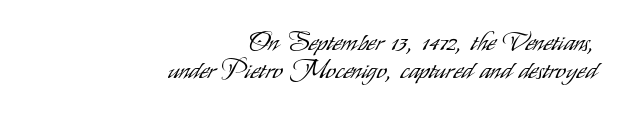
{"bold": "no", "underline": "no", "align": "right", "line_spacing": "tight", "line_spacing_ratio": 1.13, "letter_spacing": "normal", "letter_spacing_em": 0.0, "glyph_px": 25}
